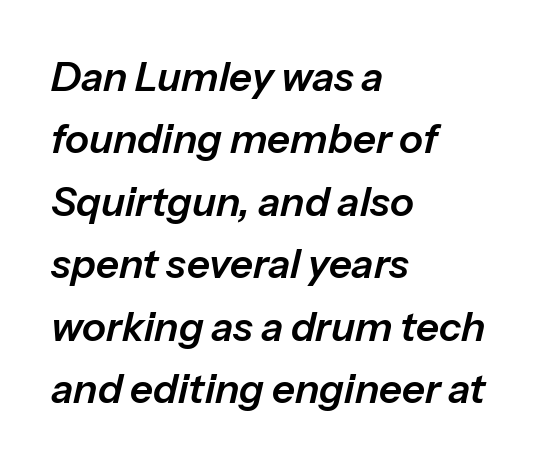
The compositor pushed each line to the left boundary. The space directly below the letters is spotless. Here the designer chose a conventional face with non-uniform glyph widths. Here the glyphs are tracked normally, forming tight word shapes.
